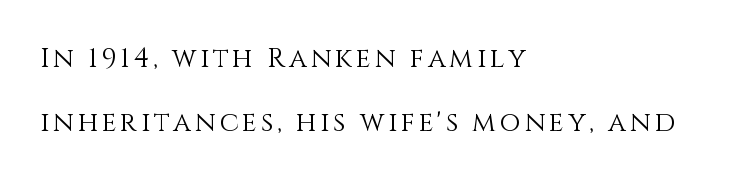
The space directly below the letters is spotless. Left-aligned paragraph, ragged on the right. Horizontal bands of white between lines are thick stripes. This reads as an unemphasized weight, regular at the heaviest. The axis of the letterforms is exactly vertical.
